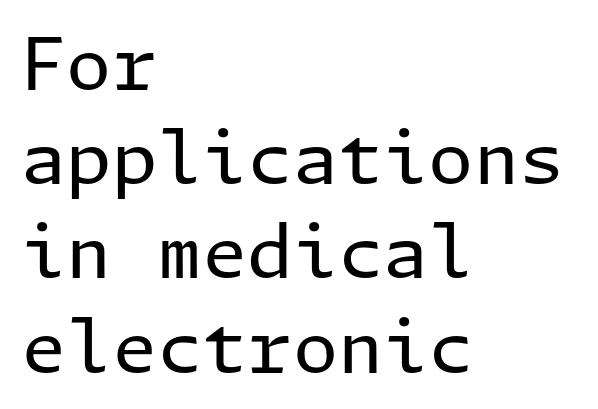
Notice how descenders clear the ascenders below comfortably — that's standard leading. The font's upright variant was chosen for this text. Nothing heavy about these letters — not bold at all. Rule under the text: the space is simply empty. In terms of letterspacing, this is plain default setting.
